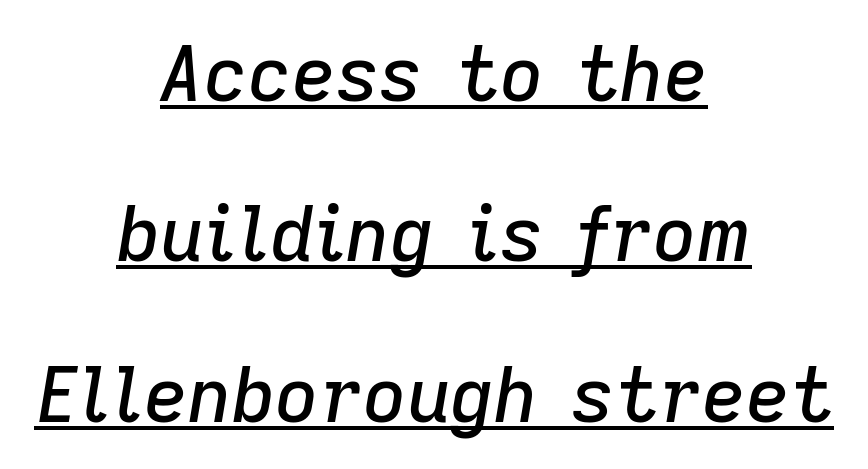
The image shows 76 px text type, italic (leaning right); set centered, loose line spacing (2.11x), normal letter spacing, underlined; low stroke contrast and a medium x-height.
